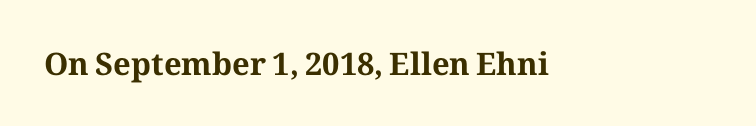
This rendering employs a face with finishing strokes, i.e., a serif. You could not count columns in this text — the font is proportionally spaced. Characters follow at the spacing the type designer built in. Descenders hang freely into open space. A full-strength bold gives these letters their thick strokes. A roman cut, with each character standing at attention.
